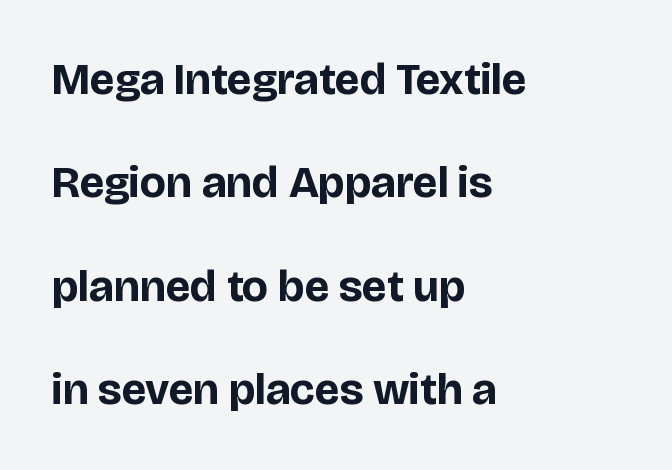
Is the letter spacing exaggerated? No — it looks like the ordinary default. These words are printed bold, with thick strokes throughout. Where is the straight margin? On the left. Think of a printed novel: that variable character pitch is what you see here. Letters rest on an invisible, unmarked baseline. Note: no serifs on the glyphs.
